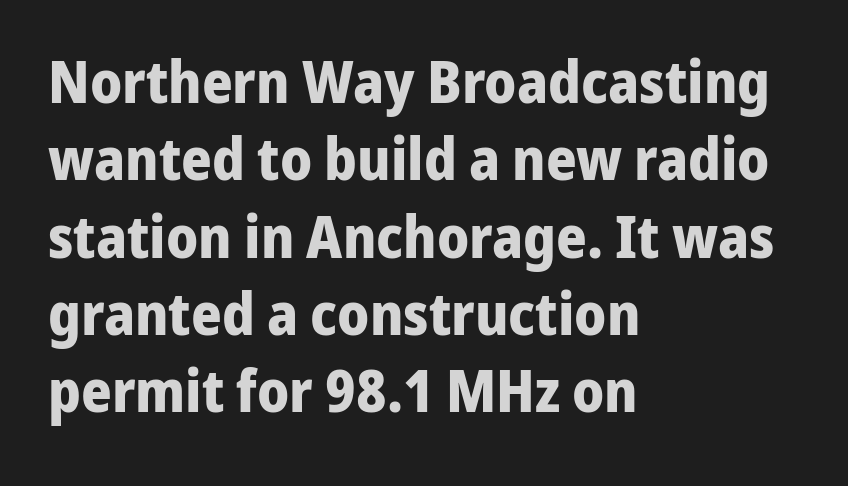
The image shows 59 px bold sans-serif type, upright; set left-aligned, normal line spacing (1.31x), normal letter spacing, not underlined; low stroke contrast and a medium x-height.
